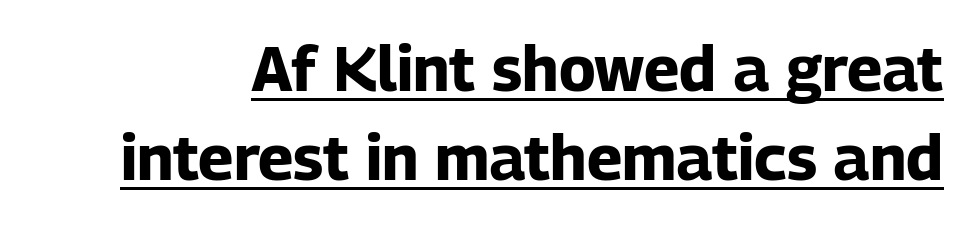
{"serif": "no", "italic": "no", "bold": "yes", "weight": "bold", "width": "normal", "stroke_contrast": "low", "x_height": "medium", "monospaced": "no", "underline": "yes", "line_spacing": "normal", "line_spacing_ratio": 1.41, "letter_spacing": "normal", "letter_spacing_em": 0.0, "glyph_px": 63}
